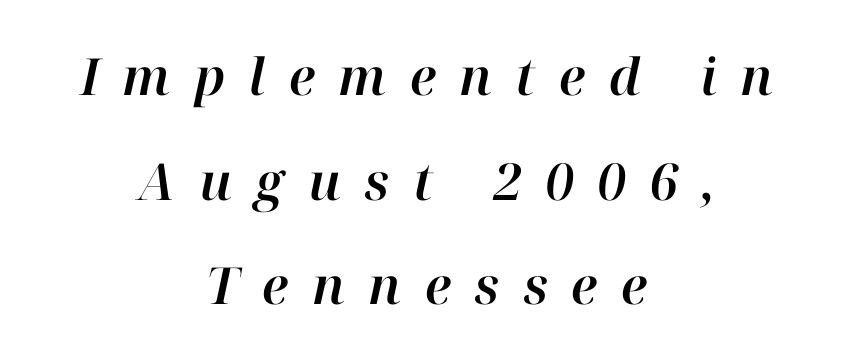
Q: Is the text italic (slanted)? A: Yes, it leans right by about 12 degrees.
Q: Is the text underlined? A: No.
Q: How is the paragraph aligned? A: Centered.
Q: Is the spacing between letters normal or unusually wide? A: Unusually wide.
Q: Is the spacing between lines tight, normal or loose? A: Loose.
Q: Width (condensed, normal, or wide)? A: Normal.
Q: Stroke contrast? A: High.
Q: x-height? A: Medium.
Q: Monospaced? A: No.
